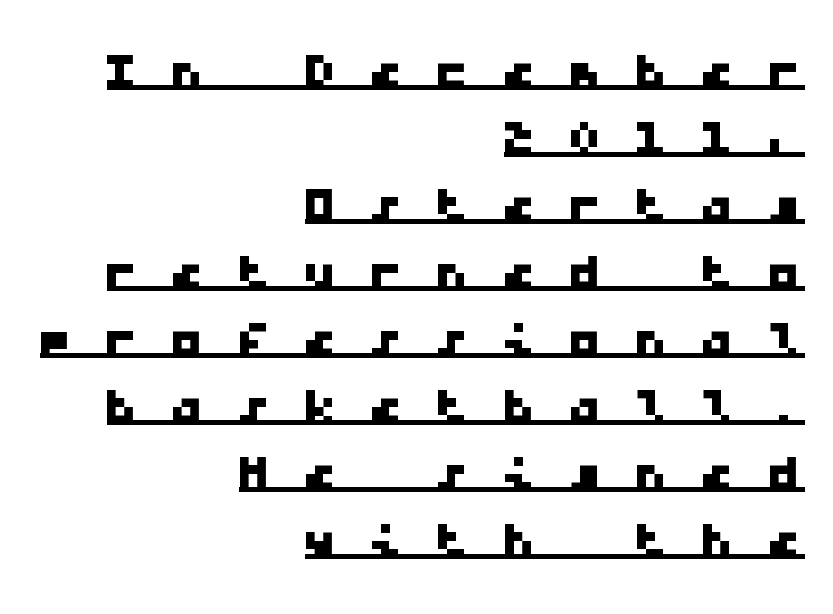
{"serif": "no", "width": "wide", "stroke_contrast": "low", "x_height": "medium", "monospaced": "yes", "underline": "yes", "align": "right", "line_spacing": "tight", "line_spacing_ratio": 0.97, "letter_spacing": "wide", "letter_spacing_em": 0.46, "glyph_px": 69}
